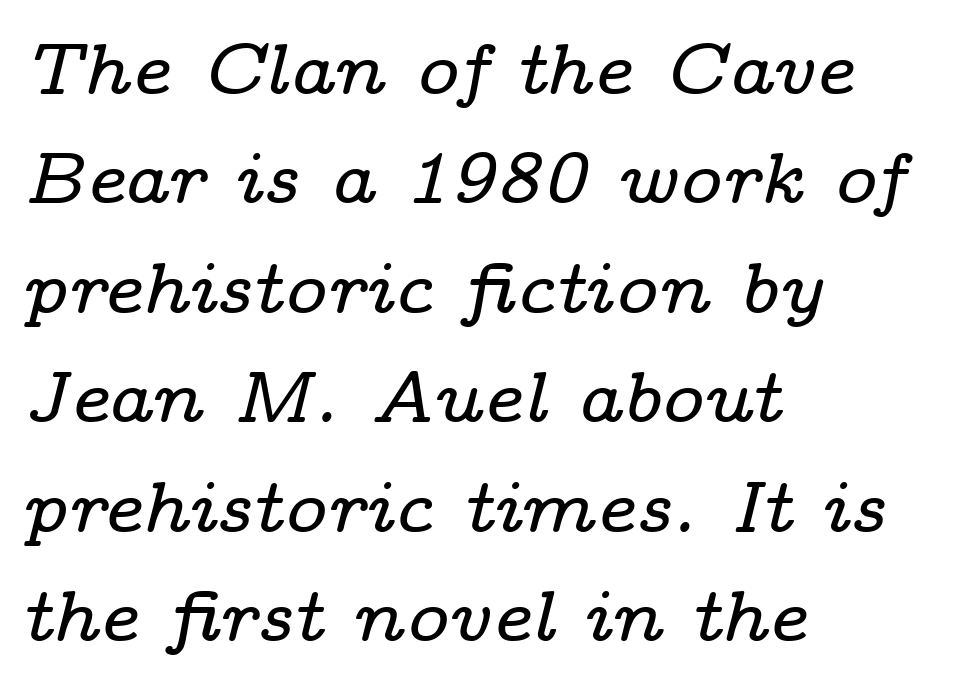
Q: Is the text italic (slanted)? A: Yes, it leans right by about 14 degrees.
Q: Is the typeface a serif or a sans-serif typeface? A: Serif.
Q: Is the text underlined? A: No.
Q: How is the paragraph aligned? A: Left-aligned.
Q: Is the spacing between letters normal or unusually wide? A: Normal.
Q: Is the spacing between lines tight, normal or loose? A: Normal.
Q: Width (condensed, normal, or wide)? A: Wide.
Q: Stroke contrast? A: Low.
Q: x-height? A: Medium.
Q: Monospaced? A: No.
